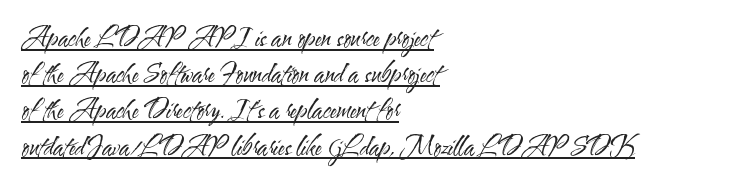
You can see a thin bar hugging the bottom of the glyphs. The rendering keeps characters at their native spacing. A classic flush-left, rag-right setting is used for this passage.
